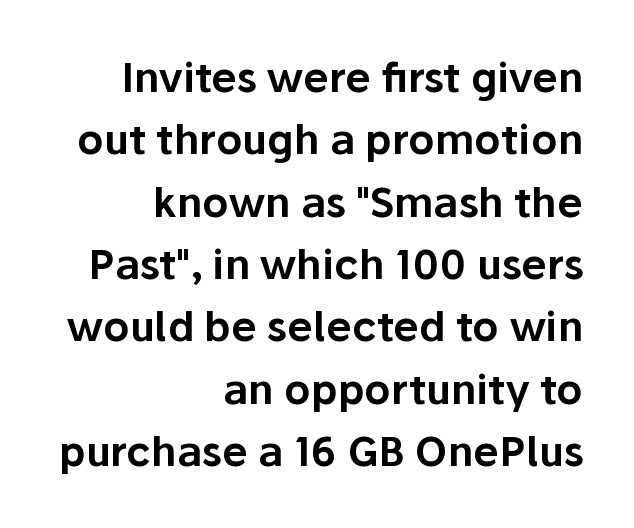
{"serif": "no", "italic": "no", "width": "normal", "stroke_contrast": "low", "x_height": "medium", "monospaced": "no", "underline": "no", "align": "right", "line_spacing": "normal", "line_spacing_ratio": 1.52, "letter_spacing": "normal", "letter_spacing_em": 0.0, "glyph_px": 41}
